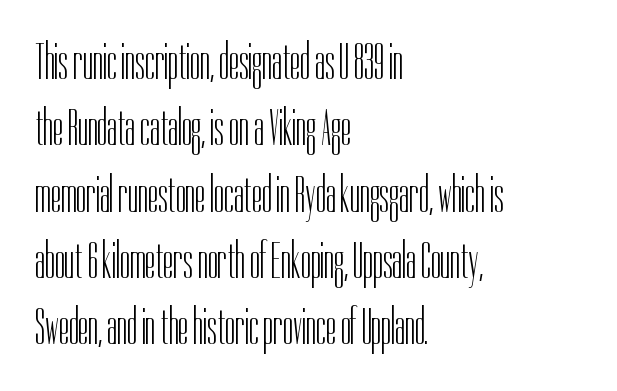
Nothing heavy about these letters — not bold at all. Honestly, the row spacing looks completely unremarkable. The rag falls on the right side of this text block. Is this a fixed-width face? No — the glyphs have proportional, varying widths. The specimen reads as upright at a glance. The passage shown is not underscored anywhere.
